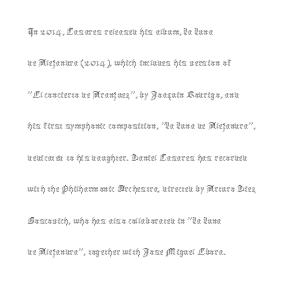
The line-height multiplier appears to be the usual default. The ragged edge is on the right, which tells us the setting is flush left. A typesetter would mark this as roman, not italic. This sample uses plain, unmodified letter spacing. No letter is thick-stroked: the sample isn't bold.
